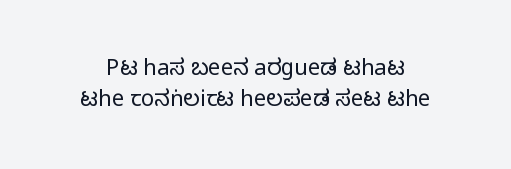
{"italic": "no", "bold": "no", "underline": "no", "line_spacing": "normal", "line_spacing_ratio": 1.4, "letter_spacing": "normal", "letter_spacing_em": 0.0, "glyph_px": 22}
